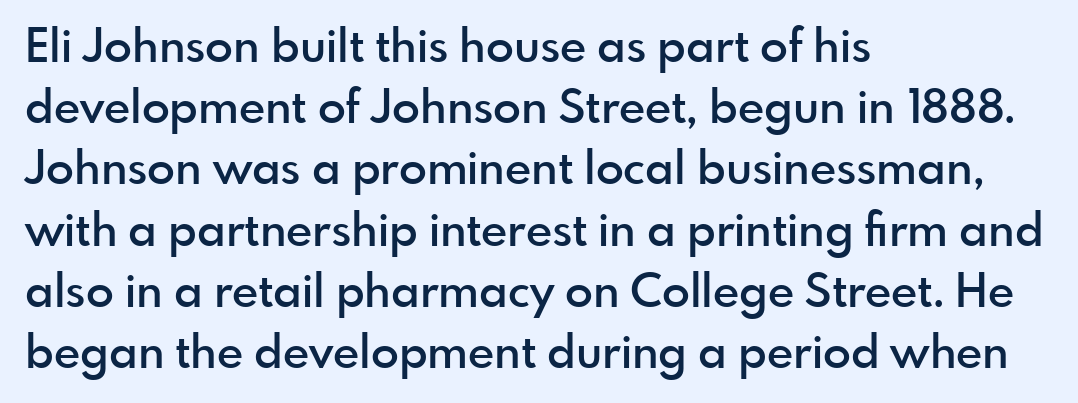
Decoration check: the copy has no underline. Every row of glyphs begins at an identical x-position on the left. Each letter keeps its own natural width here, so spacing adapts to shape. Caption: semibold face, moderately heavy strokes. Baseline-to-baseline distance is the conventional proportion of letter height. Posture: straight, roman, zero tilt.
